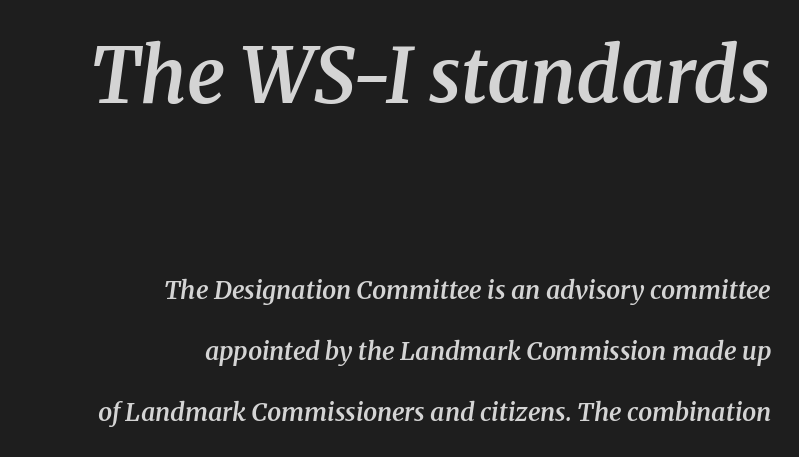
Q: Is the text bold? A: Semi-bold.
Q: Is the text italic (slanted)? A: Yes, it leans right by about 8 degrees.
Q: Is the typeface a serif or a sans-serif typeface? A: Serif.
Q: Is the text underlined? A: No.
Q: How is the paragraph aligned? A: Right-aligned.
Q: Is the spacing between letters normal or unusually wide? A: Normal.
Q: Is the spacing between lines tight, normal or loose? A: Loose.
Q: Which block of text is set in a larger size, the first (top) or the second (bottom)? A: The first (top) one.
Q: Width (condensed, normal, or wide)? A: Normal.
Q: Stroke contrast? A: Medium.
Q: x-height? A: Medium.
Q: Monospaced? A: No.
